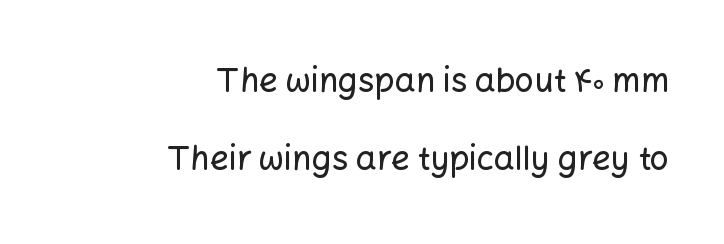
No word sits above an underline. The passage is arranged like a letterhead date or caption credit — flush right. If you measured baseline to baseline, you'd find a long distance. I'd call this a sans setting — the letters go barefoot. A typesetter would mark this as roman, not italic.
